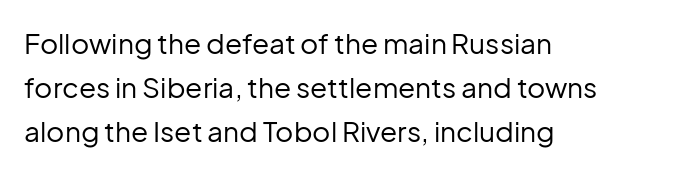
The image shows 28 px regular-weight sans-serif type, upright; set left-aligned, normal line spacing (1.58x), normal letter spacing, not underlined; low stroke contrast and a medium x-height.
